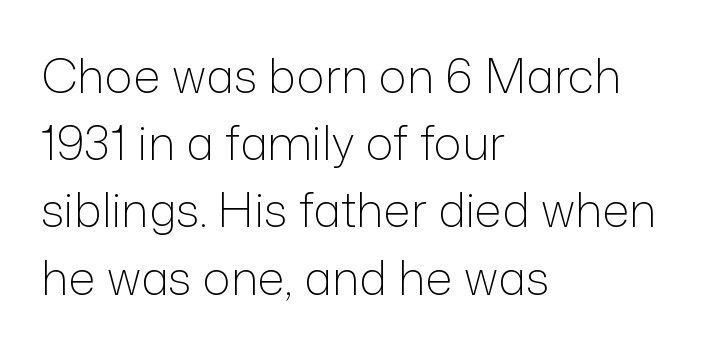
Q: Is the text bold? A: No.
Q: Is the text italic (slanted)? A: No, it is upright.
Q: Is the typeface a serif or a sans-serif typeface? A: Sans-serif.
Q: Is the text underlined? A: No.
Q: How is the paragraph aligned? A: Left-aligned.
Q: Is the spacing between letters normal or unusually wide? A: Normal.
Q: Is the spacing between lines tight, normal or loose? A: Normal.
Q: Width (condensed, normal, or wide)? A: Normal.
Q: Stroke contrast? A: Low.
Q: x-height? A: Medium.
Q: Monospaced? A: No.
